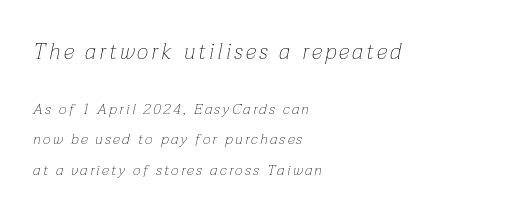
{"italic": "yes", "lean": "right", "slant_degrees": 12, "bold": "no", "underline": "no", "align": "left", "line_spacing": "loose", "line_spacing_ratio": 2.05, "larger_block": "first", "size_ratio": 1.47, "glyph_px": 22}
